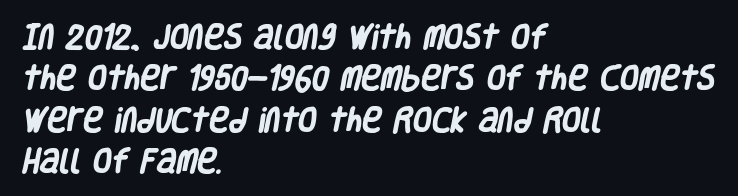
Q: Is the text bold? A: Yes.
Q: Is the text underlined? A: No.
Q: How is the paragraph aligned? A: Left-aligned.
Q: Is the spacing between letters normal or unusually wide? A: Normal.
Q: Is the spacing between lines tight, normal or loose? A: Normal.
